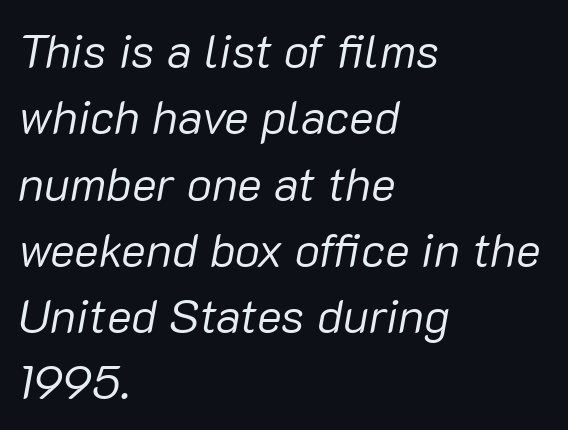
Q: Is the text bold? A: No.
Q: Is the text italic (slanted)? A: Yes, it leans right by about 10 degrees.
Q: Is the text underlined? A: No.
Q: How is the paragraph aligned? A: Left-aligned.
Q: Is the spacing between letters normal or unusually wide? A: Normal.
Q: Is the spacing between lines tight, normal or loose? A: Normal.
Q: Width (condensed, normal, or wide)? A: Normal.
Q: Stroke contrast? A: Low.
Q: x-height? A: Medium.
Q: Monospaced? A: No.
